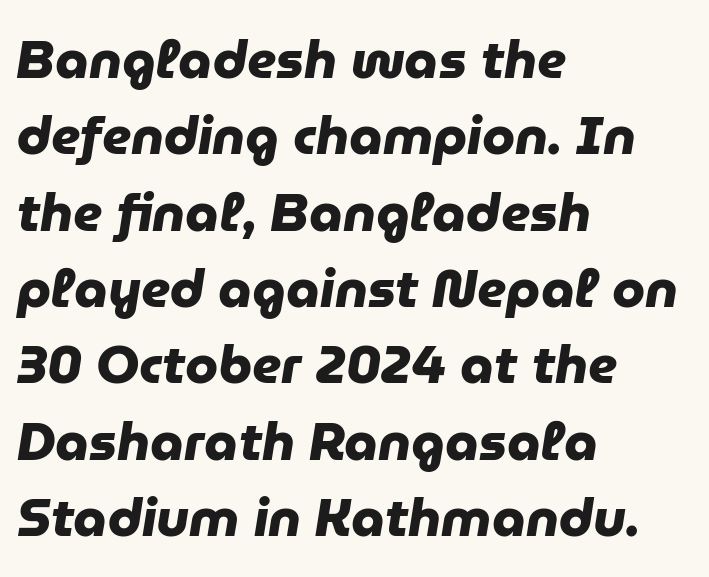
The image shows 53 px heavy sans-serif type; set left-aligned, normal line spacing (1.44x), normal letter spacing, not underlined; low stroke contrast and a medium x-height.
